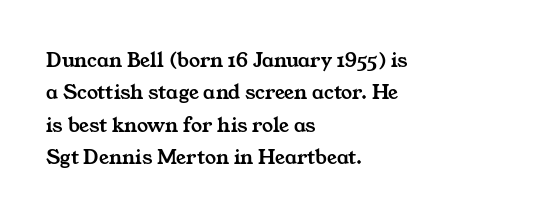
These lines are set flush left with a ragged right edge. Bare-footed words on every line. A typesetter would call this zero additional tracking. Quick note: interline space is typical.
